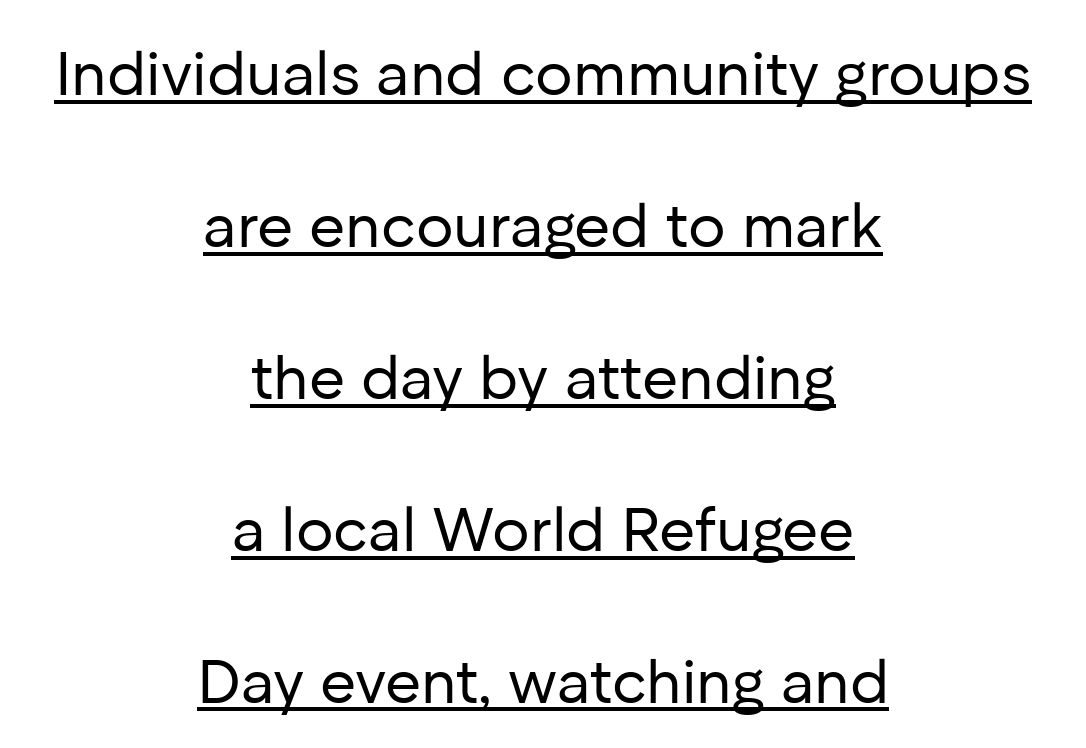
Q: Is the text bold? A: No.
Q: Is the text italic (slanted)? A: No, it is upright.
Q: Is the typeface a serif or a sans-serif typeface? A: Sans-serif.
Q: Is the text underlined? A: Yes.
Q: How is the paragraph aligned? A: Centered.
Q: Is the spacing between letters normal or unusually wide? A: Normal.
Q: Is the spacing between lines tight, normal or loose? A: Loose.
Q: Width (condensed, normal, or wide)? A: Normal.
Q: Stroke contrast? A: Low.
Q: x-height? A: Medium.
Q: Monospaced? A: No.
